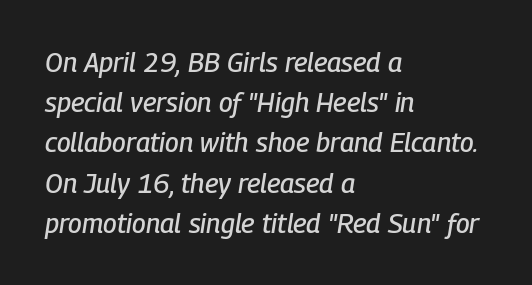
It's the slanting kind of type. Here the glyphs are tracked normally, forming tight word shapes. This sample is left-justified, so line endings fall wherever the words run out. A clean baseline with only descenders dipping below it. What's the leading like? Ordinary, nothing unusual.
